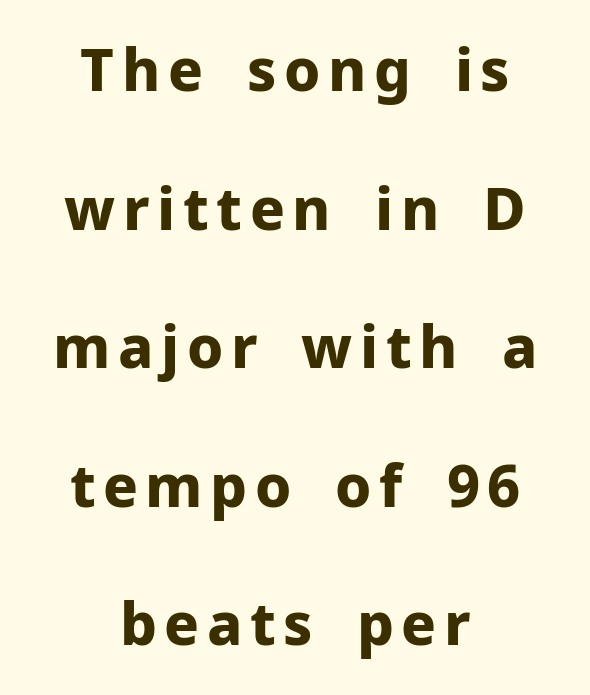
Q: Is the text bold? A: Yes.
Q: Is the text italic (slanted)? A: No, it is upright.
Q: Is the typeface a serif or a sans-serif typeface? A: Sans-serif.
Q: Is the text underlined? A: No.
Q: How is the paragraph aligned? A: Centered.
Q: Is the spacing between lines tight, normal or loose? A: Loose.
Q: Width (condensed, normal, or wide)? A: Normal.
Q: Stroke contrast? A: Low.
Q: x-height? A: Medium.
Q: Monospaced? A: No.
